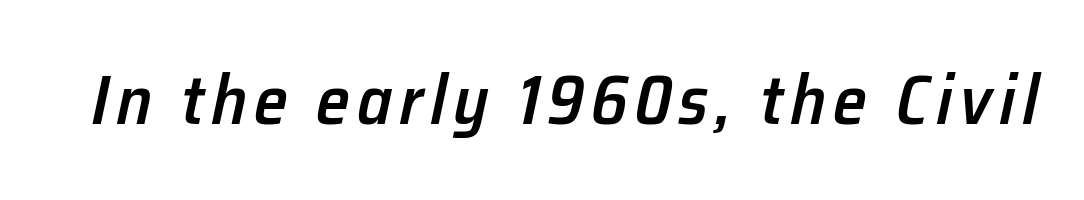
The image shows 69 px semibold type, italic (leaning right); set not underlined; low stroke contrast and a medium x-height.
